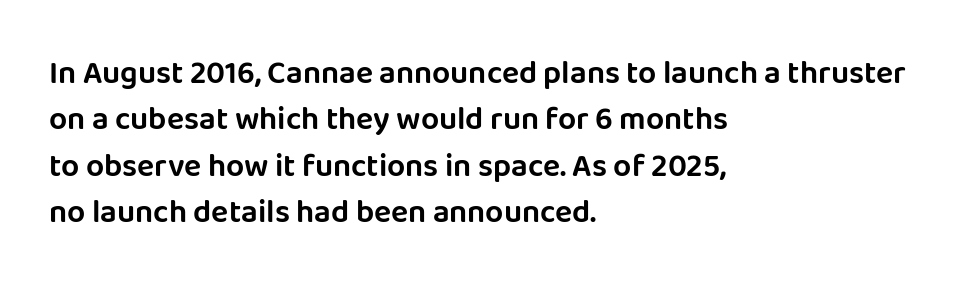
The image shows 32 px sans-serif type, upright; set left-aligned, normal line spacing (1.45x), normal letter spacing, not underlined; low stroke contrast and a large x-height.
